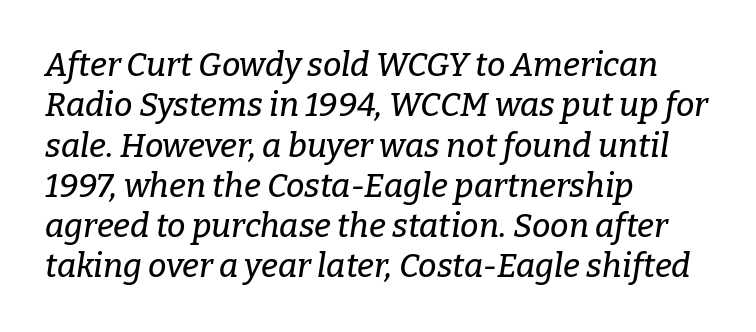
Q: Is the text italic (slanted)? A: Yes, it leans right by about 9 degrees.
Q: Is the typeface a serif or a sans-serif typeface? A: Serif.
Q: Is the text underlined? A: No.
Q: How is the paragraph aligned? A: Left-aligned.
Q: Is the spacing between letters normal or unusually wide? A: Normal.
Q: Width (condensed, normal, or wide)? A: Normal.
Q: Stroke contrast? A: Low.
Q: x-height? A: Medium.
Q: Monospaced? A: No.
